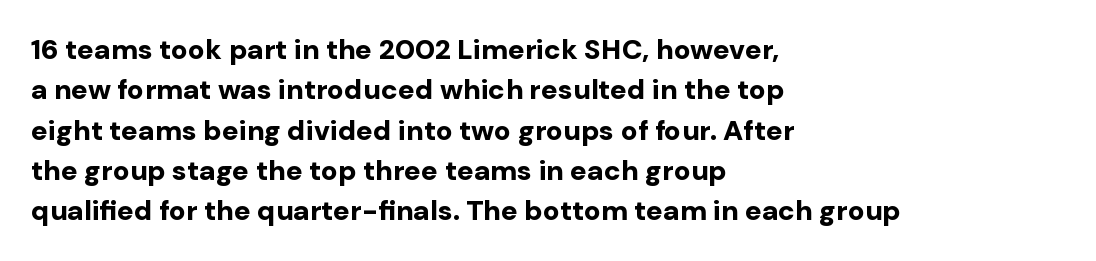
{"serif": "no", "italic": "no", "bold": "yes", "weight": "bold", "width": "normal", "stroke_contrast": "low", "x_height": "medium", "monospaced": "no", "underline": "no", "align": "left", "line_spacing": "normal", "line_spacing_ratio": 1.44, "letter_spacing": "normal", "letter_spacing_em": 0.0, "glyph_px": 28}
